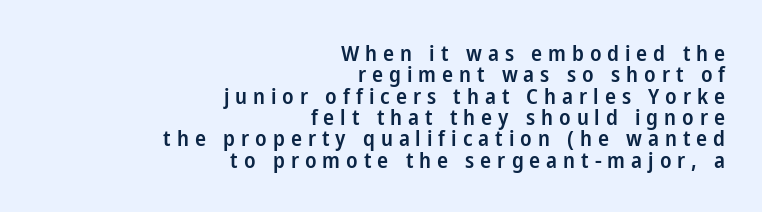
The paragraph shown leans on its right margin. Nope, not italic — everything's standing straight. The glyphs are unaccompanied by any horizontal stroke below them. The space between consecutive lines is stingy.
